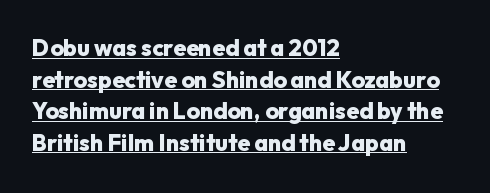
{"italic": "no", "bold": "yes", "underline": "yes", "align": "left", "line_spacing": "normal", "line_spacing_ratio": 1.37, "letter_spacing": "normal", "letter_spacing_em": 0.0, "glyph_px": 23}
